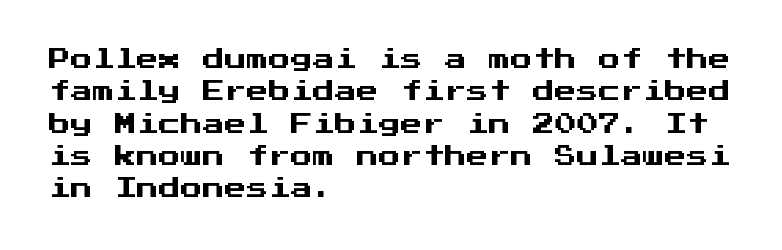
The image shows 22 px text type, upright; set left-aligned, normal line spacing (1.47x), normal letter spacing, not underlined.
